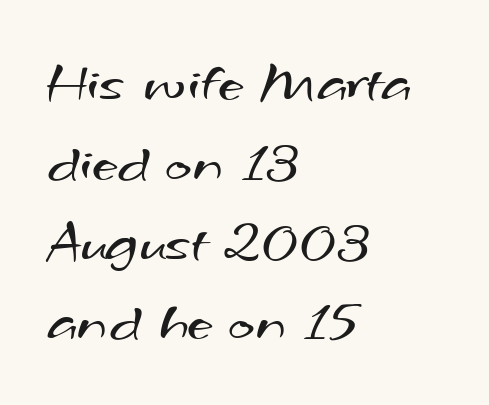
{"serif": "no", "bold": "no", "weight": "regular", "width": "wide", "stroke_contrast": "medium", "x_height": "small", "monospaced": "no", "underline": "no", "align": "left", "line_spacing": "normal", "line_spacing_ratio": 1.4, "letter_spacing": "normal", "letter_spacing_em": 0.0, "glyph_px": 57}
